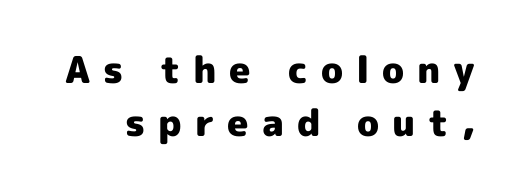
The font is running at its bold setting. Grotesque or geometric, the face here clearly has no serifs. Posture: upright roman. Is this a fixed-width face? No — the glyphs have proportional, varying widths. This rendering features lettering with no underline. The tracking reads as deliberately expanded to a designer's eye.
